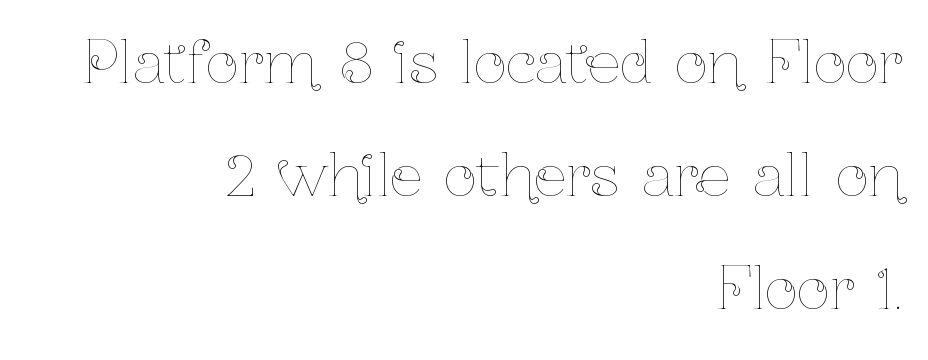
{"italic": "no", "bold": "no", "weight": "thin", "width": "condensed", "stroke_contrast": "low", "x_height": "medium", "monospaced": "no", "underline": "no", "align": "right", "line_spacing": "loose", "line_spacing_ratio": 1.98, "letter_spacing": "normal", "letter_spacing_em": 0.0, "glyph_px": 57}
